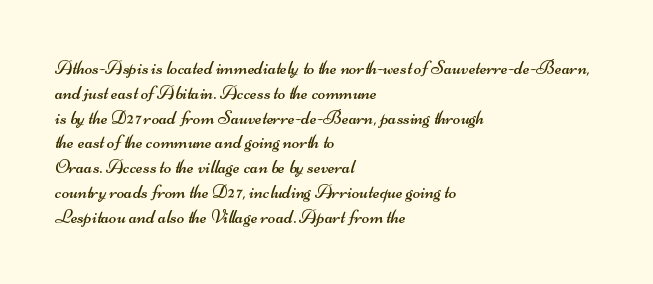
The image shows 20 px text type; set left-aligned, line spacing 1.24x, normal letter spacing, not underlined.
